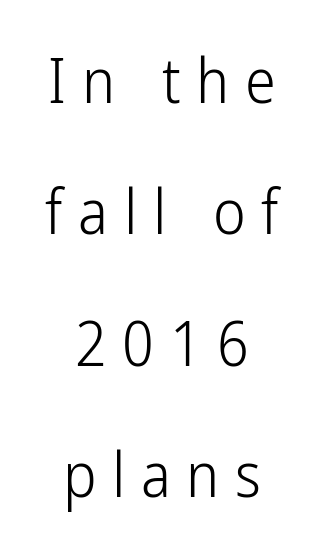
Is there any slant? The stems are plumb. Counters stay open thanks to moderate or lighter strokes. Looks like regular typesetting: each glyph gets only the width it needs. Beneath every word, the page is bare.
